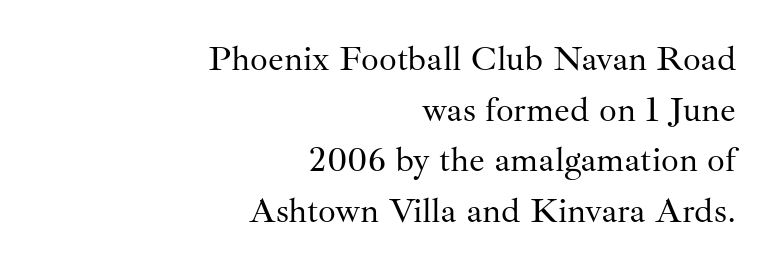
The image shows 35 px regular-weight serif type, upright; set right-aligned, normal line spacing (1.45x), normal letter spacing, not underlined; medium stroke contrast and a small x-height.
